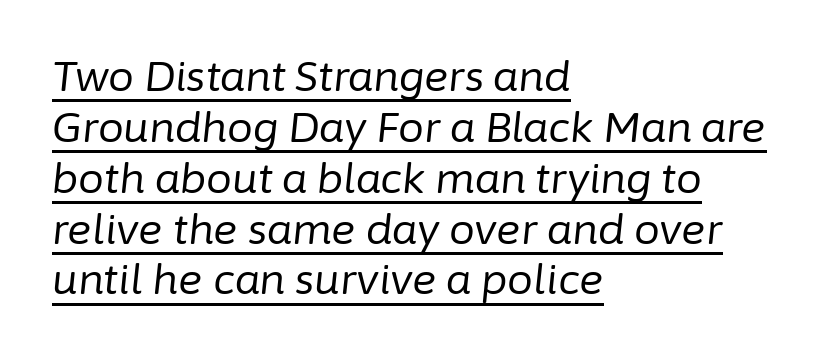
The image shows 41 px regular-weight type, italic (leaning right); set left-aligned, line spacing 1.24x, normal letter spacing, underlined; low stroke contrast and a medium x-height.
